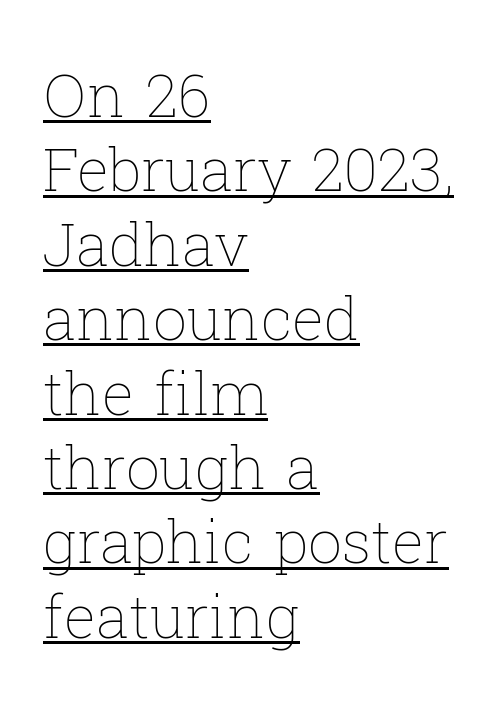
Observe the ordinary spacing: letters are neighbours, not strangers. Like a heading marked for emphasis, these lines bear an underscore. This is the regular roman posture of the typeface. Each line starts at the same left margin while the right side varies. Each letter keeps its own natural width here, so spacing adapts to shape. This is not heavy type; no bold has been used.
